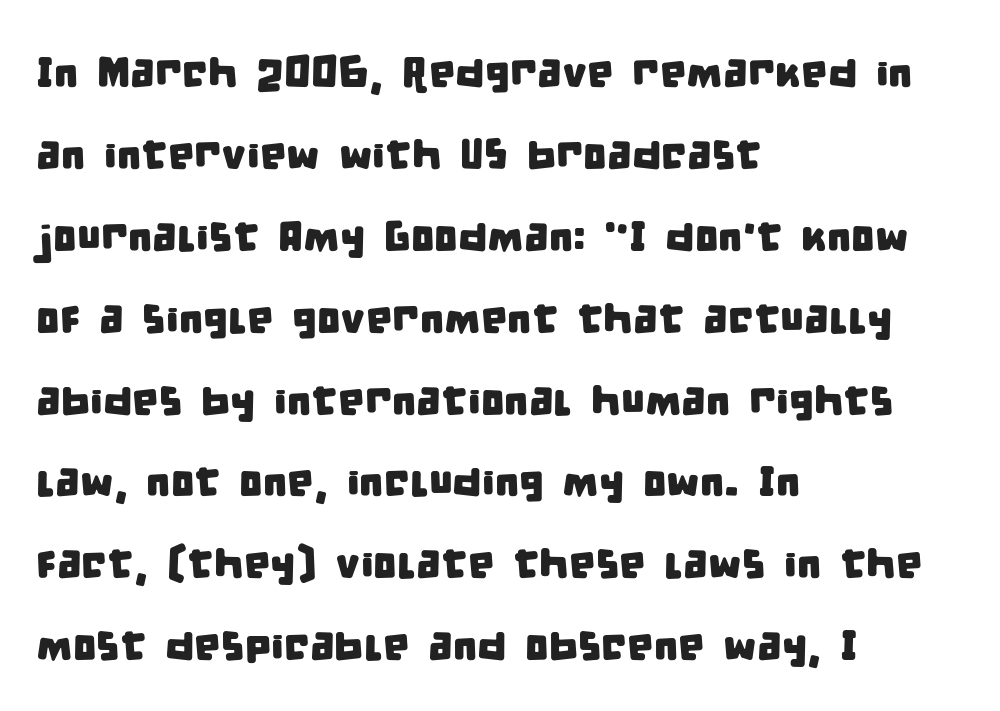
{"serif": "no", "width": "condensed", "stroke_contrast": "low", "x_height": "large", "monospaced": "no", "underline": "no", "align": "left", "line_spacing": "loose", "line_spacing_ratio": 1.95, "letter_spacing": "normal", "letter_spacing_em": 0.0, "glyph_px": 42}
